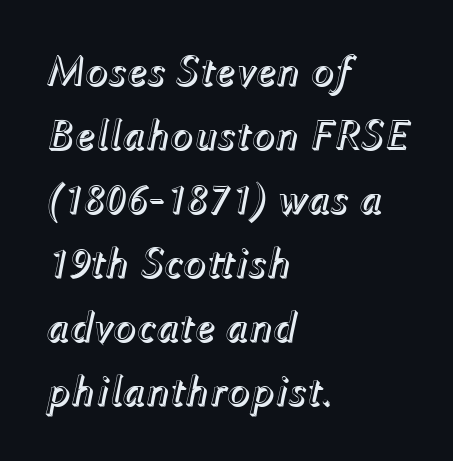
The image shows 43 px text type, italic (leaning right); set left-aligned, normal line spacing (1.49x), normal letter spacing, not underlined; a medium x-height.
